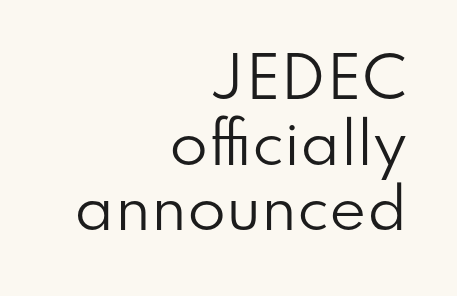
{"serif": "no", "italic": "no", "bold": "no", "weight": "regular", "width": "normal", "stroke_contrast": "low", "x_height": "small", "monospaced": "no", "underline": "no", "align": "right", "line_spacing_ratio": 1.17, "letter_spacing": "normal", "letter_spacing_em": 0.0, "glyph_px": 56}
